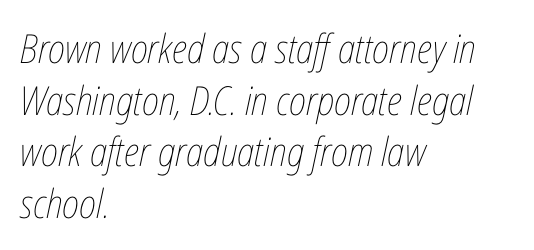
Q: Is the text bold? A: No.
Q: Is the text italic (slanted)? A: Yes, it leans right by about 12 degrees.
Q: Is the text underlined? A: No.
Q: How is the paragraph aligned? A: Left-aligned.
Q: Is the spacing between letters normal or unusually wide? A: Normal.
Q: Is the spacing between lines tight, normal or loose? A: Normal.
Q: Width (condensed, normal, or wide)? A: Condensed.
Q: Stroke contrast? A: Low.
Q: x-height? A: Medium.
Q: Monospaced? A: No.
